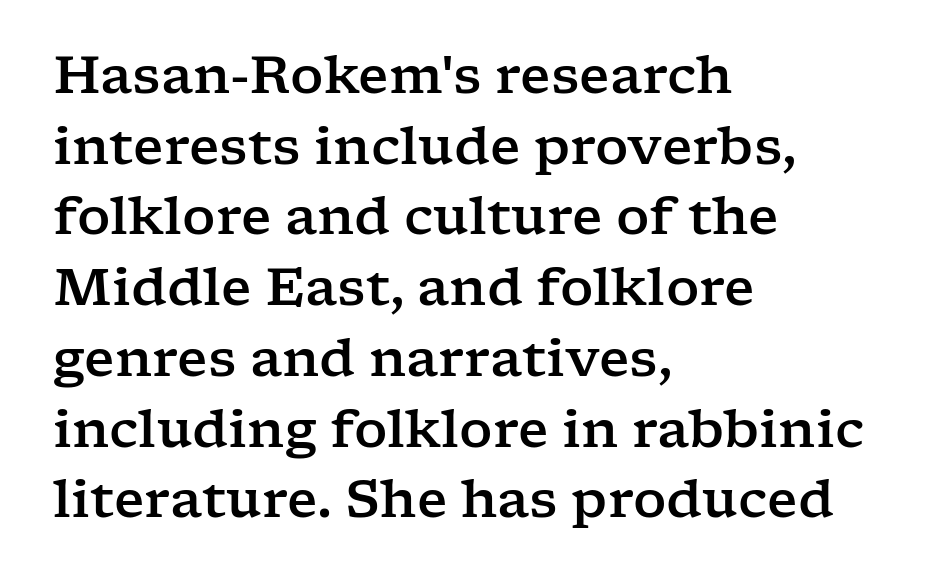
Q: Is the text italic (slanted)? A: No, it is upright.
Q: Is the typeface a serif or a sans-serif typeface? A: Serif.
Q: Is the text underlined? A: No.
Q: How is the paragraph aligned? A: Left-aligned.
Q: Is the spacing between letters normal or unusually wide? A: Normal.
Q: Is the spacing between lines tight, normal or loose? A: Normal.
Q: Width (condensed, normal, or wide)? A: Wide.
Q: Stroke contrast? A: Low.
Q: x-height? A: Medium.
Q: Monospaced? A: No.
